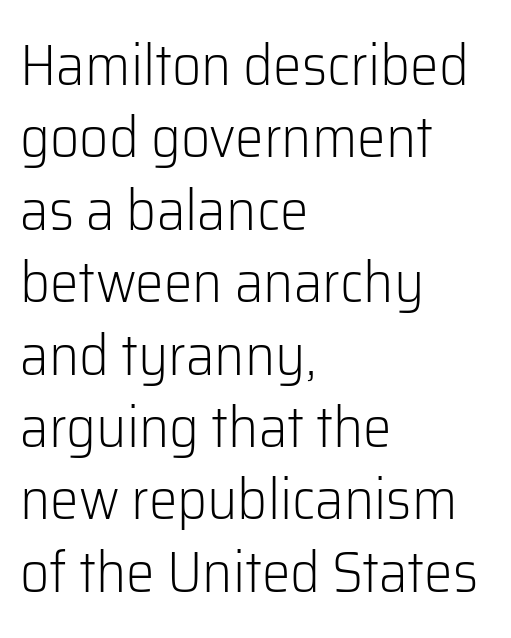
Q: Is the text bold? A: No.
Q: Is the text italic (slanted)? A: No, it is upright.
Q: Is the typeface a serif or a sans-serif typeface? A: Sans-serif.
Q: Is the text underlined? A: No.
Q: How is the paragraph aligned? A: Left-aligned.
Q: Is the spacing between letters normal or unusually wide? A: Normal.
Q: Is the spacing between lines tight, normal or loose? A: Normal.
Q: Width (condensed, normal, or wide)? A: Normal.
Q: Stroke contrast? A: Low.
Q: x-height? A: Medium.
Q: Monospaced? A: No.
